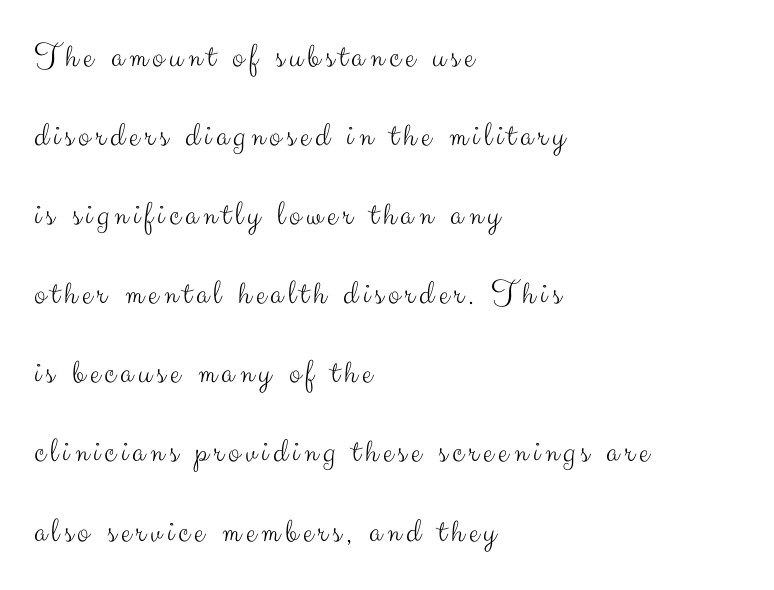
Q: Is the text bold? A: No.
Q: Is the text italic (slanted)? A: Yes.
Q: Is the typeface a serif or a sans-serif typeface? A: Sans-serif.
Q: Is the text underlined? A: No.
Q: How is the paragraph aligned? A: Left-aligned.
Q: Is the spacing between lines tight, normal or loose? A: Loose.
Q: Width (condensed, normal, or wide)? A: Normal.
Q: Stroke contrast? A: Medium.
Q: x-height? A: Small.
Q: Monospaced? A: No.
